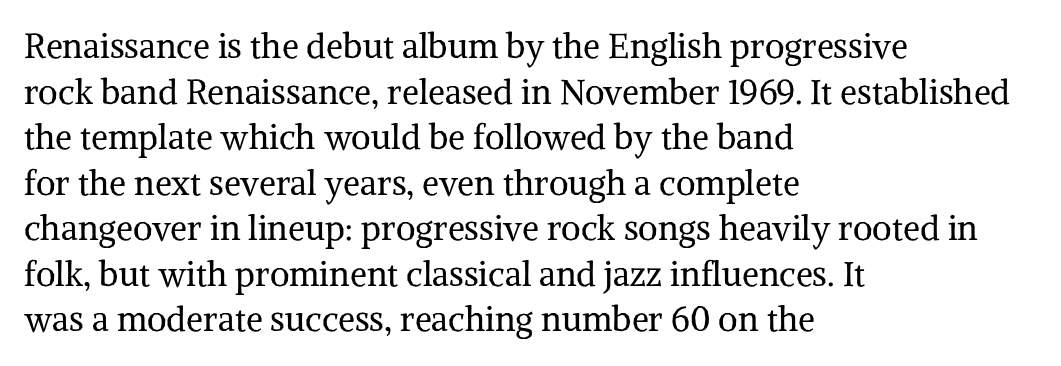
{"serif": "yes", "italic": "no", "bold": "no", "weight": "regular", "width": "normal", "stroke_contrast": "medium", "x_height": "medium", "monospaced": "no", "underline": "no", "align": "left", "line_spacing": "normal", "line_spacing_ratio": 1.34, "letter_spacing": "normal", "letter_spacing_em": 0.0, "glyph_px": 34}
